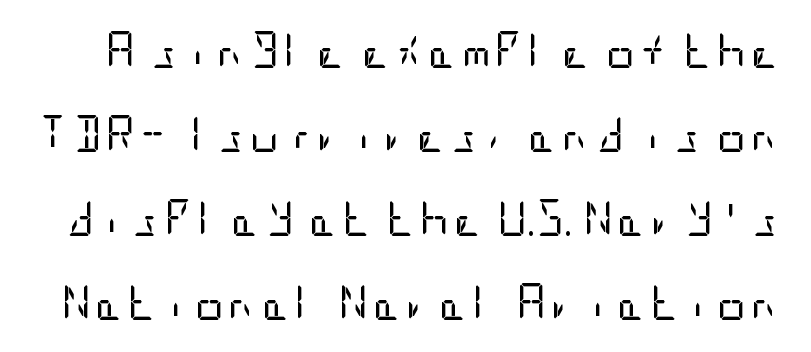
The image shows 36 px regular-weight, condensed sans-serif type, upright; set loose line spacing (2.33x), not underlined; low stroke contrast and a large x-height.
